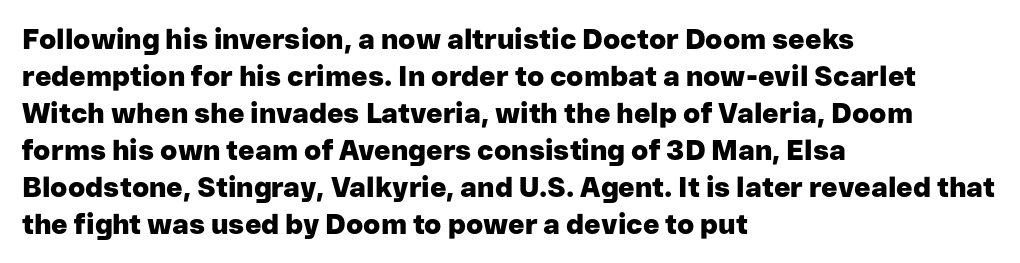
The image shows 28 px heavy sans-serif type, upright; set left-aligned, normal line spacing (1.32x), normal letter spacing, not underlined; low stroke contrast and a medium x-height.
